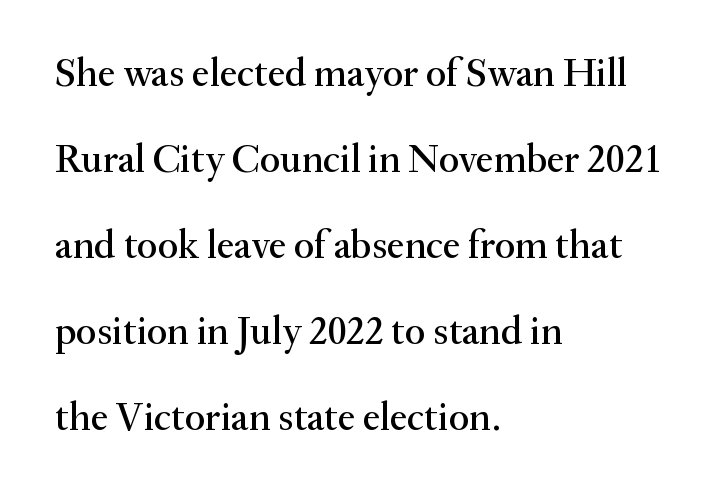
A typesetter would call this zero additional tracking. A clean baseline with only descenders dipping below it. Quick note: not italic, upright. Regarding serifs, this sample has them.
